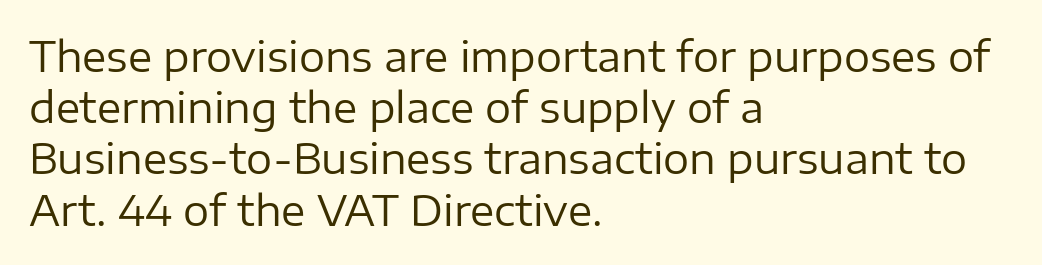
Q: Is the text bold? A: No.
Q: Is the text italic (slanted)? A: No, it is upright.
Q: Is the typeface a serif or a sans-serif typeface? A: Sans-serif.
Q: Is the text underlined? A: No.
Q: How is the paragraph aligned? A: Left-aligned.
Q: Is the spacing between letters normal or unusually wide? A: Normal.
Q: Is the spacing between lines tight, normal or loose? A: Normal.
Q: Width (condensed, normal, or wide)? A: Normal.
Q: Stroke contrast? A: Low.
Q: x-height? A: Medium.
Q: Monospaced? A: No.
